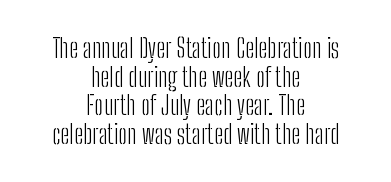
The image shows 26 px text type, upright; set centered, tight line spacing (1.1x), normal letter spacing, not underlined.
